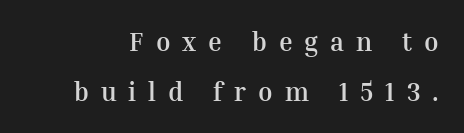
The image shows 26 px bold type, upright; set loose line spacing (1.93x), unusually wide letter spacing (+0.46 em), not underlined.
